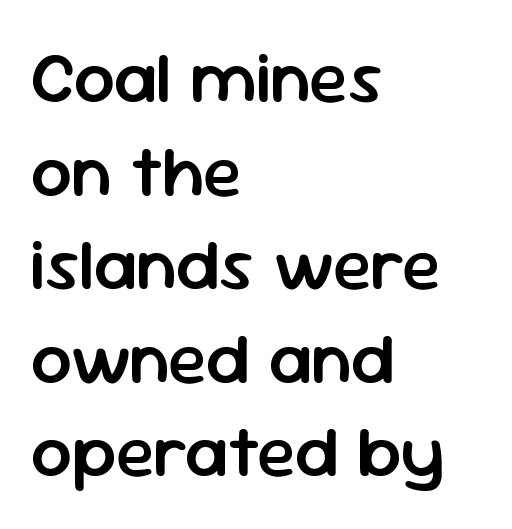
{"serif": "no", "italic": "no", "bold": "semi", "weight": "semibold", "width": "normal", "stroke_contrast": "low", "x_height": "medium", "monospaced": "no", "underline": "no", "align": "left", "line_spacing": "normal", "line_spacing_ratio": 1.3, "letter_spacing": "normal", "letter_spacing_em": 0.0, "glyph_px": 72}
